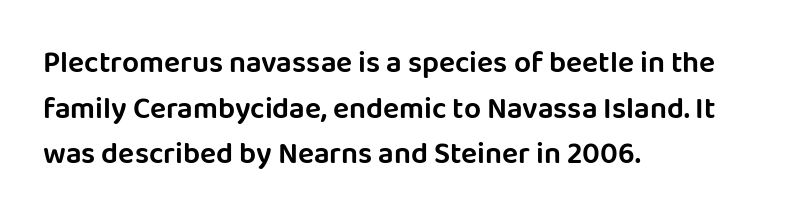
Do the characters align in a grid? No, the font is proportional. The passage shown is typeset with a sans-serif family. Quick note: not italic, upright. Short note: letters normally spaced.
